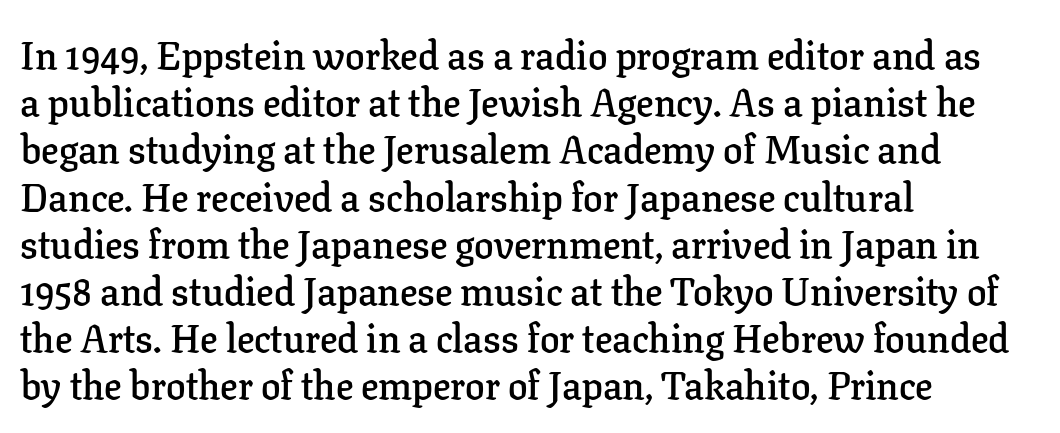
The image shows 39 px semibold serif type, upright; set left-aligned, line spacing 1.21x, normal letter spacing, not underlined; low stroke contrast and a medium x-height.
